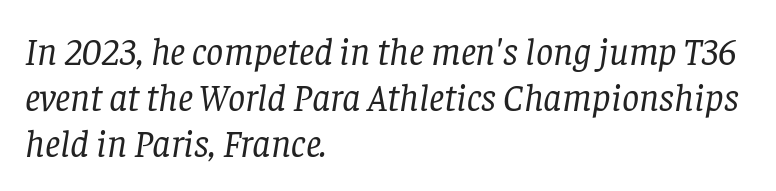
The image shows 38 px regular-weight serif type, italic (leaning right); set left-aligned, line spacing 1.21x, normal letter spacing, not underlined; low stroke contrast and a large x-height.
